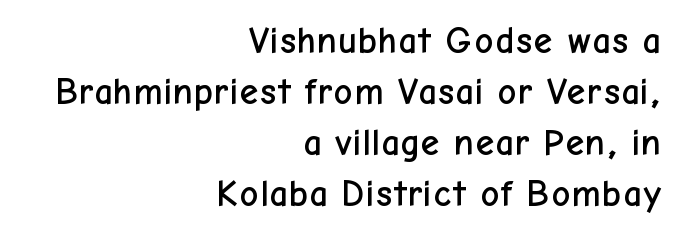
The image shows 37 px sans-serif type, upright; set right-aligned, normal line spacing (1.38x), normal letter spacing, not underlined; low stroke contrast and a medium x-height.
